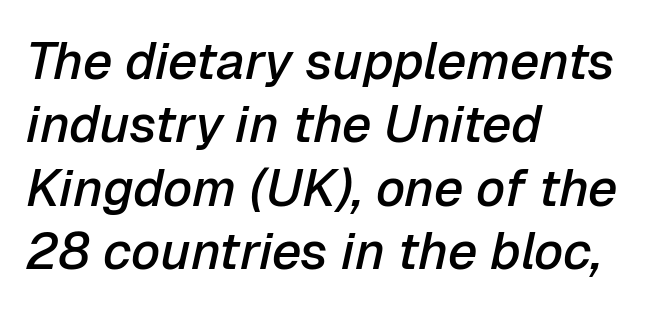
Q: Is the text bold? A: Semi-bold.
Q: Is the text italic (slanted)? A: Yes, it leans right by about 12 degrees.
Q: Is the text underlined? A: No.
Q: How is the paragraph aligned? A: Left-aligned.
Q: Is the spacing between letters normal or unusually wide? A: Normal.
Q: Width (condensed, normal, or wide)? A: Normal.
Q: Stroke contrast? A: Low.
Q: x-height? A: Medium.
Q: Monospaced? A: No.
